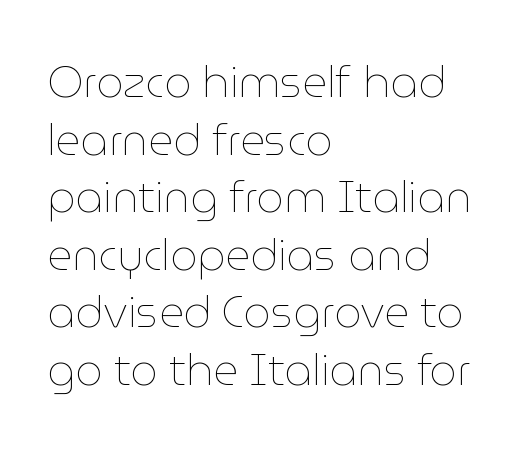
{"italic": "no", "bold": "no", "weight": "thin", "width": "normal", "stroke_contrast": "low", "x_height": "medium", "monospaced": "no", "underline": "no", "align": "left", "line_spacing": "normal", "line_spacing_ratio": 1.34, "letter_spacing": "normal", "letter_spacing_em": 0.0, "glyph_px": 43}
